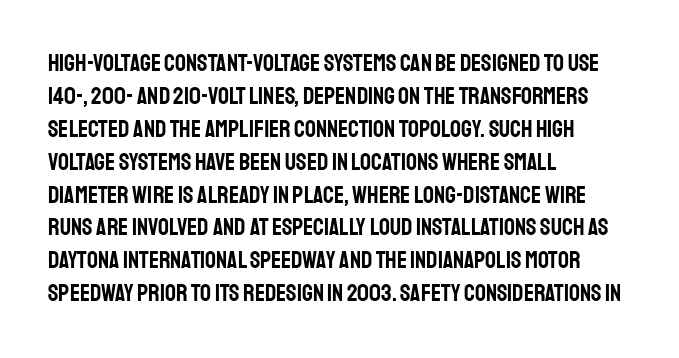
Q: Is the text italic (slanted)? A: No, it is upright.
Q: Is the text underlined? A: No.
Q: How is the paragraph aligned? A: Left-aligned.
Q: Is the spacing between letters normal or unusually wide? A: Normal.
Q: Is the spacing between lines tight, normal or loose? A: Normal.
